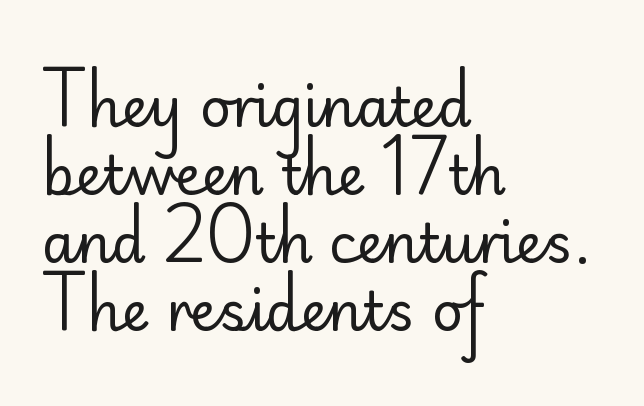
Q: Is the text bold? A: No.
Q: Is the text italic (slanted)? A: No, it is upright.
Q: Is the typeface a serif or a sans-serif typeface? A: Sans-serif.
Q: Is the text underlined? A: No.
Q: How is the paragraph aligned? A: Left-aligned.
Q: Is the spacing between letters normal or unusually wide? A: Normal.
Q: Is the spacing between lines tight, normal or loose? A: Normal.
Q: Width (condensed, normal, or wide)? A: Normal.
Q: Stroke contrast? A: Low.
Q: x-height? A: Small.
Q: Monospaced? A: No.
